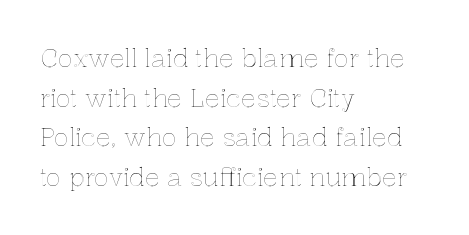
Words appear dense and cohesive because spacing is normal. Italic? Not at all — the glyphs are vertical. Horizontally, the lines are justified to the leading edge only. Leading matches the norm, producing a regular column. Each row of text sits above clean, open space.
